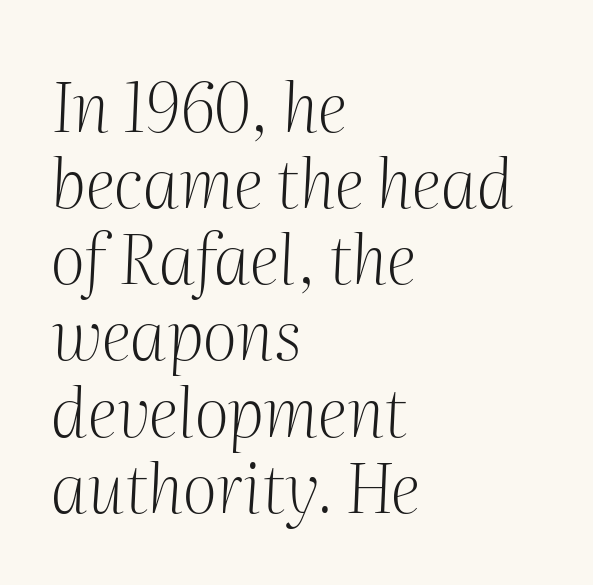
{"serif": "yes", "italic": "yes", "lean": "right", "slant_degrees": 2, "bold": "no", "weight": "light", "width": "normal", "stroke_contrast": "medium", "x_height": "medium", "monospaced": "no", "underline": "no", "align": "left", "line_spacing": "tight", "line_spacing_ratio": 1.12, "letter_spacing": "normal", "letter_spacing_em": 0.0, "glyph_px": 68}
